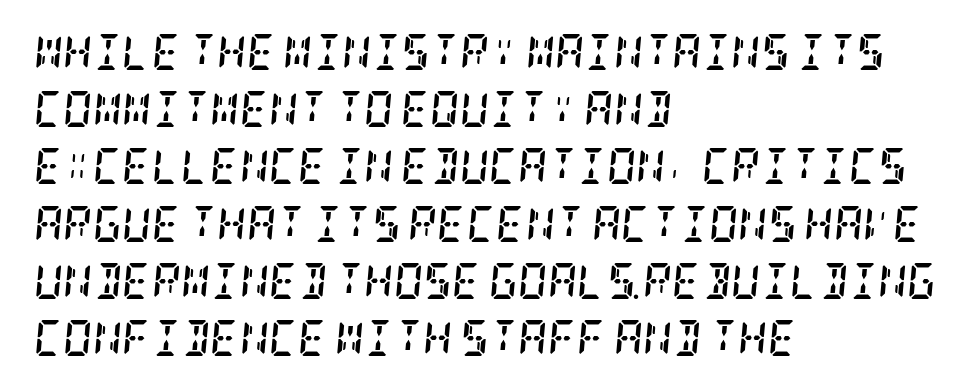
{"serif": "yes", "italic": "yes", "lean": "right", "slant_degrees": 5, "bold": "yes", "weight": "semibold", "width": "condensed", "stroke_contrast": "low", "x_height": "large", "underline": "no", "align": "left", "line_spacing": "normal", "line_spacing_ratio": 1.59, "letter_spacing": "normal", "letter_spacing_em": 0.0, "glyph_px": 36}
